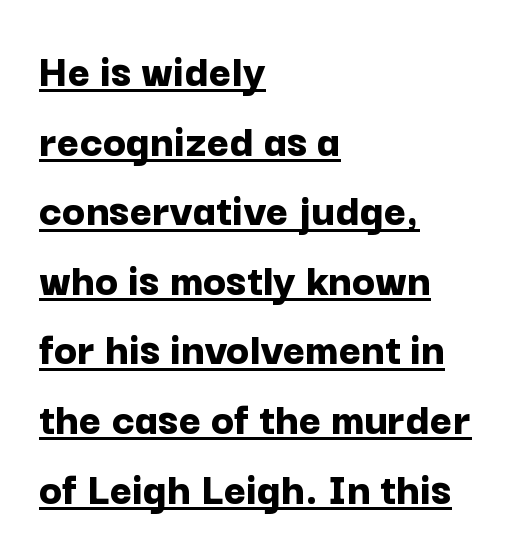
{"serif": "no", "italic": "no", "bold": "yes", "weight": "bold", "width": "normal", "stroke_contrast": "low", "x_height": "medium", "monospaced": "no", "underline": "yes", "align": "left", "line_spacing": "normal", "line_spacing_ratio": 1.45, "letter_spacing": "normal", "letter_spacing_em": 0.0, "glyph_px": 48}
